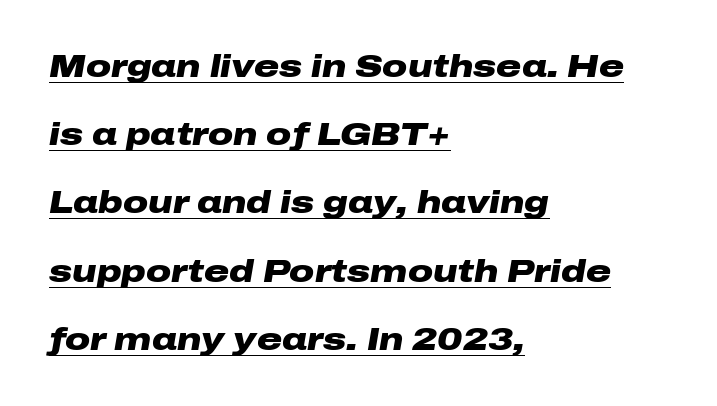
{"italic": "yes", "lean": "right", "slant_degrees": 10, "bold": "yes", "weight": "heavy", "width": "wide", "stroke_contrast": "low", "x_height": "medium", "monospaced": "no", "underline": "yes", "align": "left", "line_spacing": "loose", "line_spacing_ratio": 2.2, "letter_spacing": "normal", "letter_spacing_em": 0.0, "glyph_px": 31}
